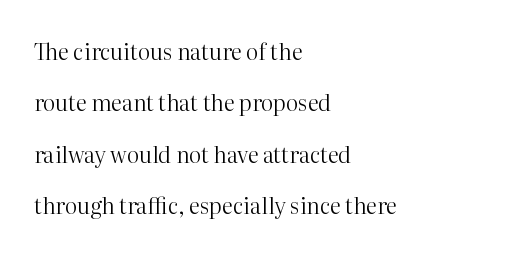
Q: Is the text bold? A: No.
Q: Is the text italic (slanted)? A: No, it is upright.
Q: Is the text underlined? A: No.
Q: How is the paragraph aligned? A: Left-aligned.
Q: Is the spacing between letters normal or unusually wide? A: Normal.
Q: Is the spacing between lines tight, normal or loose? A: Loose.
